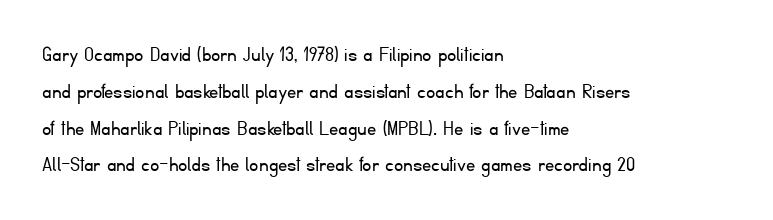
The image shows 23 px text type, upright; set left-aligned, normal line spacing (1.6x), normal letter spacing, not underlined.
